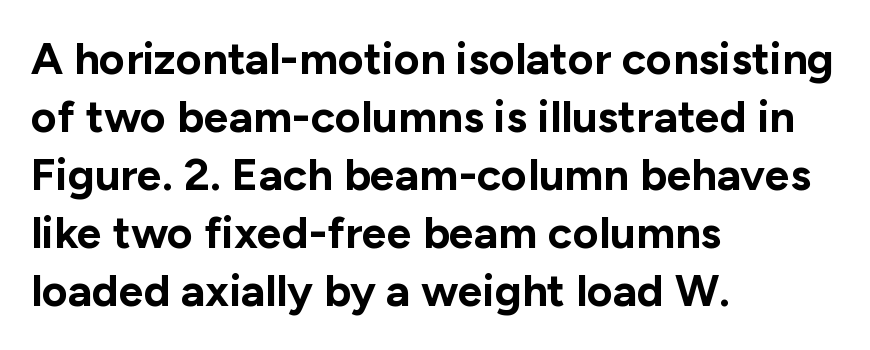
{"serif": "no", "italic": "no", "bold": "yes", "weight": "bold", "width": "normal", "stroke_contrast": "low", "x_height": "medium", "monospaced": "no", "underline": "no", "align": "left", "line_spacing": "normal", "line_spacing_ratio": 1.29, "letter_spacing": "normal", "letter_spacing_em": 0.0, "glyph_px": 45}
